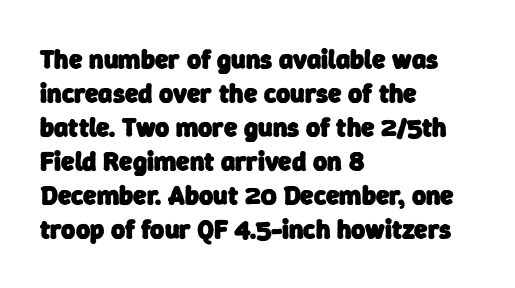
Q: Is the text bold? A: Yes.
Q: Is the text underlined? A: No.
Q: How is the paragraph aligned? A: Left-aligned.
Q: Is the spacing between letters normal or unusually wide? A: Normal.
Q: Is the spacing between lines tight, normal or loose? A: Normal.
